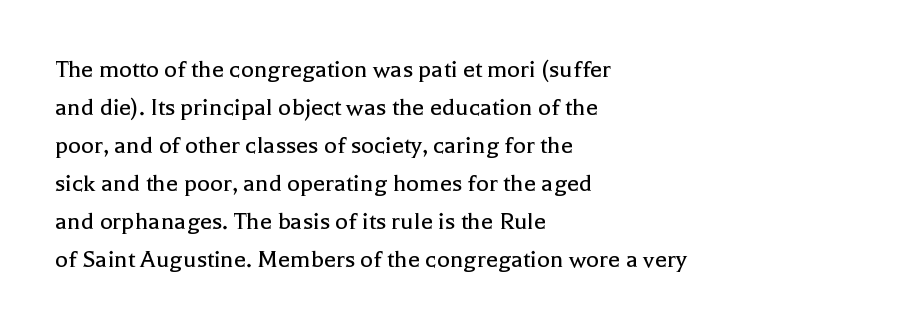
Q: Is the text bold? A: No.
Q: Is the text italic (slanted)? A: No, it is upright.
Q: Is the text underlined? A: No.
Q: How is the paragraph aligned? A: Left-aligned.
Q: Is the spacing between letters normal or unusually wide? A: Normal.
Q: Is the spacing between lines tight, normal or loose? A: Normal.
